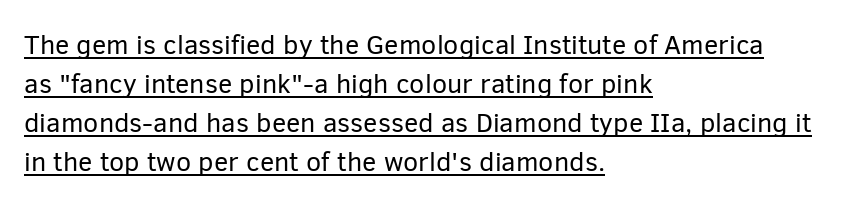
Q: Is the text bold? A: No.
Q: Is the text italic (slanted)? A: No, it is upright.
Q: Is the text underlined? A: Yes.
Q: How is the paragraph aligned? A: Left-aligned.
Q: Is the spacing between letters normal or unusually wide? A: Normal.
Q: Is the spacing between lines tight, normal or loose? A: Normal.
